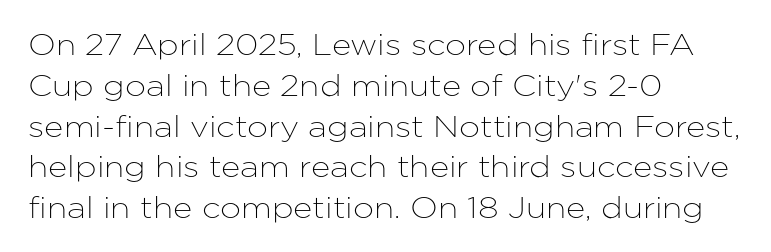
Spacing verdict: proportional, widths tailored to each character. The tracking reads as untouched default to a designer's eye. The vertical gap from one line to the next is medium. Compared with a centered layout, this one pins lines to the left instead. The strip under each line holds only bare page.
